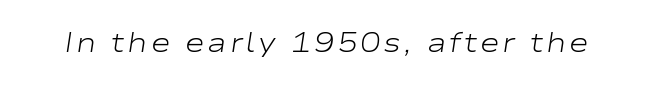
{"italic": "yes", "lean": "right", "slant_degrees": 9, "bold": "no", "underline": "no", "glyph_px": 27}
